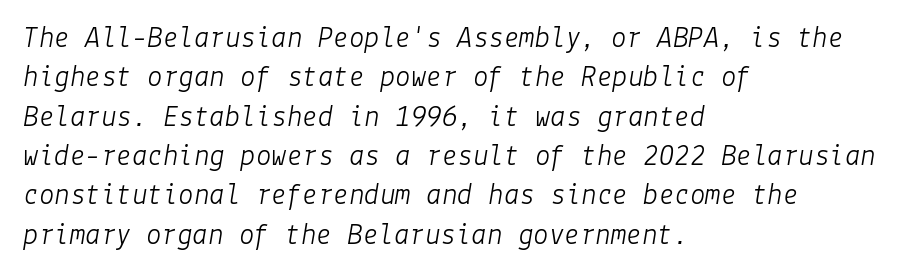
Where is the straight margin? On the left. The strokes carry an ordinary text weight at most. The rows are spaced the way most documents space them. A typesetter would mark this as italic. A typesetter would call this zero additional tracking.
